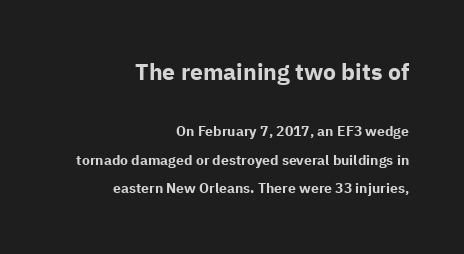
{"italic": "no", "bold": "yes", "underline": "no", "align": "right", "line_spacing": "loose", "line_spacing_ratio": 2.03, "letter_spacing": "normal", "letter_spacing_em": 0.0, "larger_block": "first", "size_ratio": 1.64, "glyph_px": 23}
